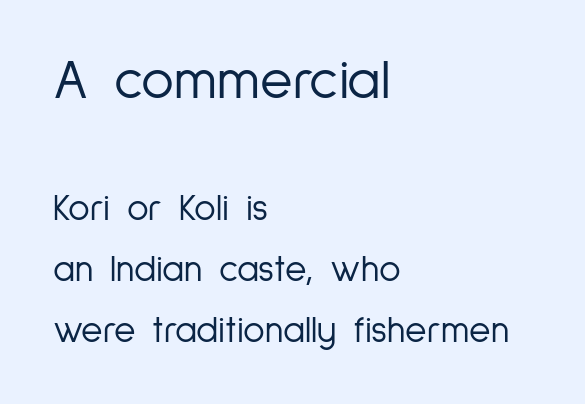
Q: Is the text bold? A: No.
Q: Is the text italic (slanted)? A: No, it is upright.
Q: Is the typeface a serif or a sans-serif typeface? A: Sans-serif.
Q: Is the text underlined? A: No.
Q: How is the paragraph aligned? A: Left-aligned.
Q: Is the spacing between letters normal or unusually wide? A: Normal.
Q: Is the spacing between lines tight, normal or loose? A: Normal.
Q: Which block of text is set in a larger size, the first (top) or the second (bottom)? A: The first (top) one.
Q: Width (condensed, normal, or wide)? A: Condensed.
Q: Stroke contrast? A: Low.
Q: x-height? A: Medium.
Q: Monospaced? A: No.
